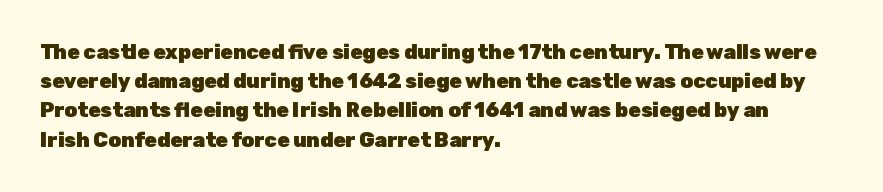
The image shows 20 px bold type, upright; set left-aligned, normal line spacing (1.46x), normal letter spacing, not underlined.
